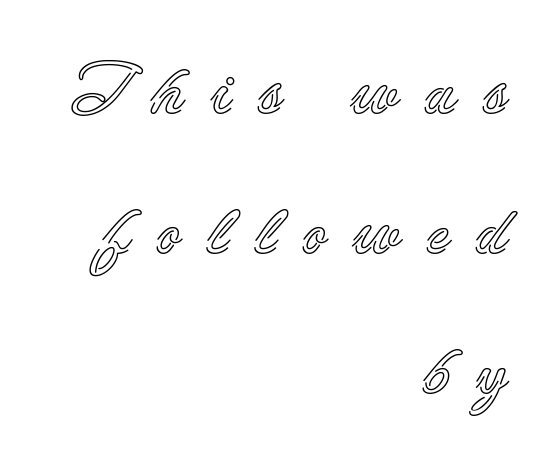
{"width": "normal", "x_height": "small", "monospaced": "no", "underline": "no", "align": "right", "line_spacing": "loose", "line_spacing_ratio": 2.0, "letter_spacing": "wide", "letter_spacing_em": 0.37, "glyph_px": 70}
